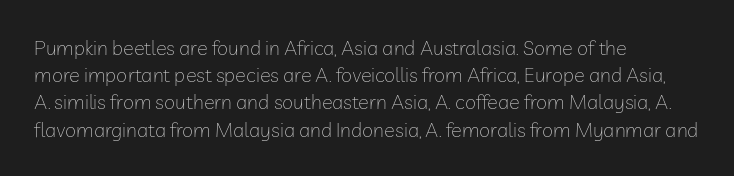
Q: Is the text bold? A: No.
Q: Is the text italic (slanted)? A: No, it is upright.
Q: Is the text underlined? A: No.
Q: How is the paragraph aligned? A: Left-aligned.
Q: Is the spacing between letters normal or unusually wide? A: Normal.
Q: Is the spacing between lines tight, normal or loose? A: Normal.
